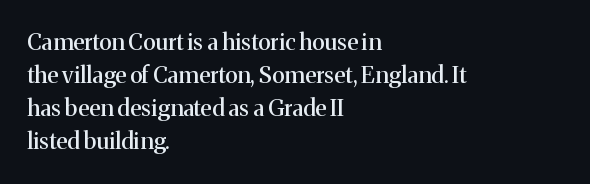
The block of text has a typical density, with ordinary space between rows. Tracking here is standard; glyphs follow each other at the usual distance. The strip under each line holds only bare page. The lettering holds an erect, upright posture throughout. Teacher's note: observe the even left margin — that is flush-left alignment.
